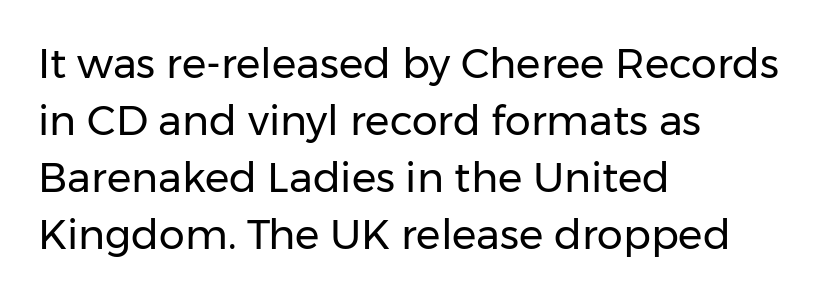
Q: Is the text bold? A: No.
Q: Is the text italic (slanted)? A: No, it is upright.
Q: Is the typeface a serif or a sans-serif typeface? A: Sans-serif.
Q: Is the text underlined? A: No.
Q: How is the paragraph aligned? A: Left-aligned.
Q: Is the spacing between letters normal or unusually wide? A: Normal.
Q: Is the spacing between lines tight, normal or loose? A: Normal.
Q: Width (condensed, normal, or wide)? A: Normal.
Q: Stroke contrast? A: Low.
Q: x-height? A: Medium.
Q: Monospaced? A: No.
